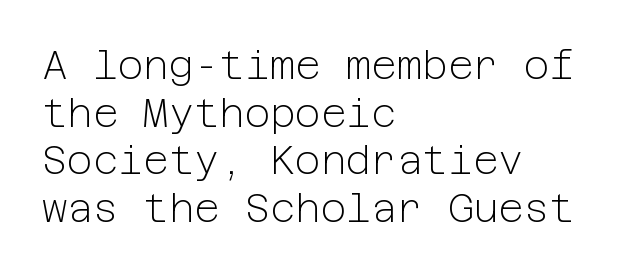
Q: Is the text bold? A: No.
Q: Is the text italic (slanted)? A: No, it is upright.
Q: Is the typeface a serif or a sans-serif typeface? A: Sans-serif.
Q: Is the text underlined? A: No.
Q: How is the paragraph aligned? A: Left-aligned.
Q: Is the spacing between letters normal or unusually wide? A: Normal.
Q: Width (condensed, normal, or wide)? A: Normal.
Q: Stroke contrast? A: Low.
Q: x-height? A: Medium.
